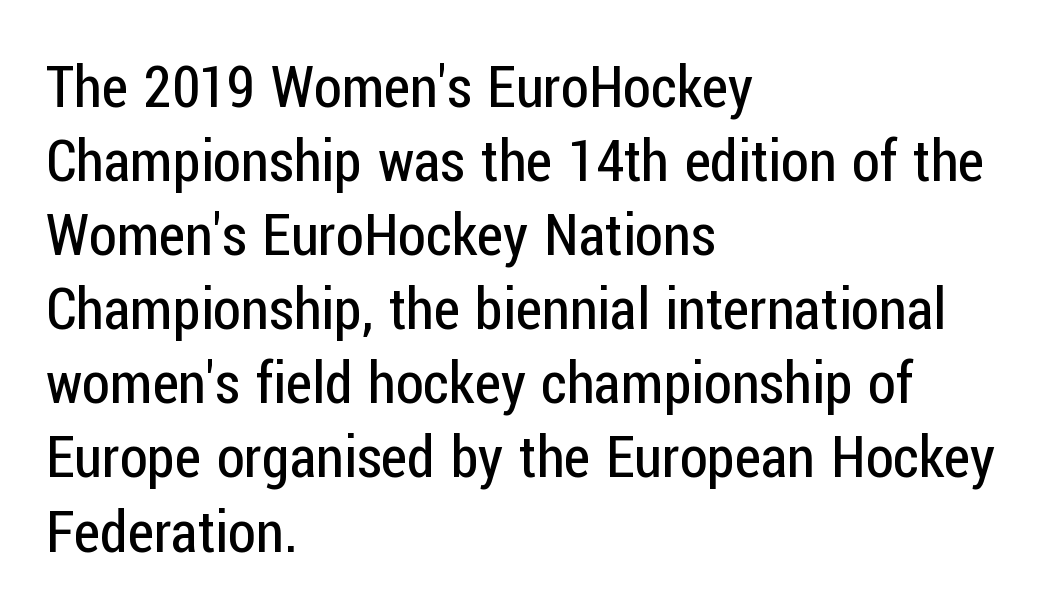
The image shows 57 px regular-weight, condensed sans-serif type, upright; set left-aligned, normal line spacing (1.3x), normal letter spacing, not underlined; low stroke contrast and a medium x-height.
